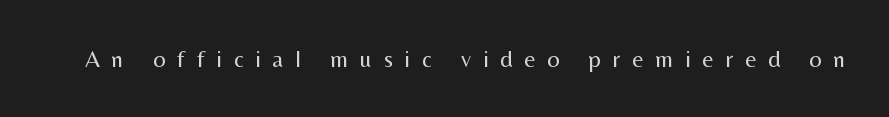
{"italic": "no", "bold": "no", "underline": "no", "letter_spacing": "wide", "letter_spacing_em": 0.49, "glyph_px": 24}
